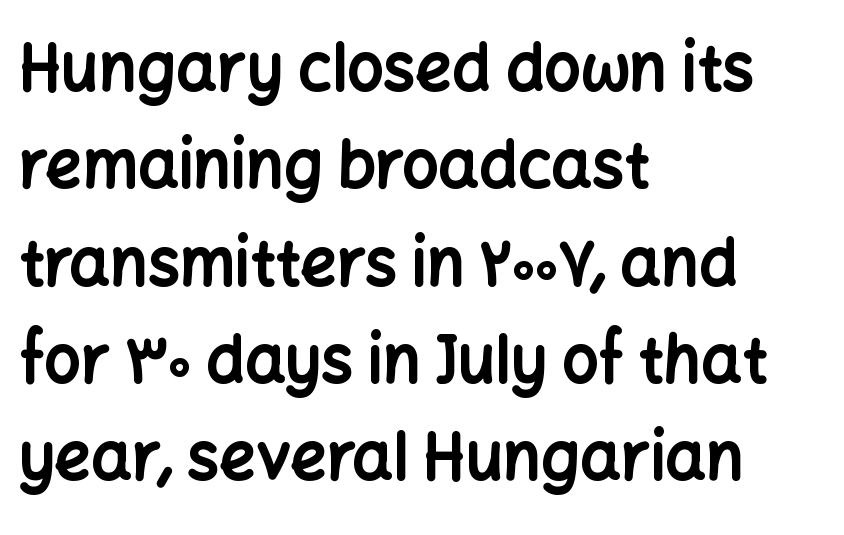
The typeface chosen for these lines omits serifs. The type sits square on the baseline with zero lean. Think of a printed novel: that variable character pitch is what you see here. The rendering uses a bold face; every stroke is thick and dark.
